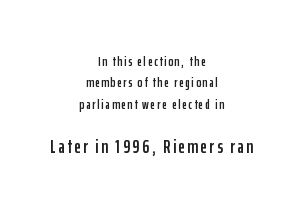
The image shows 20 px text type, upright; set centered, normal line spacing (1.53x), not underlined; the second (bottom) block is 1.43x larger.
